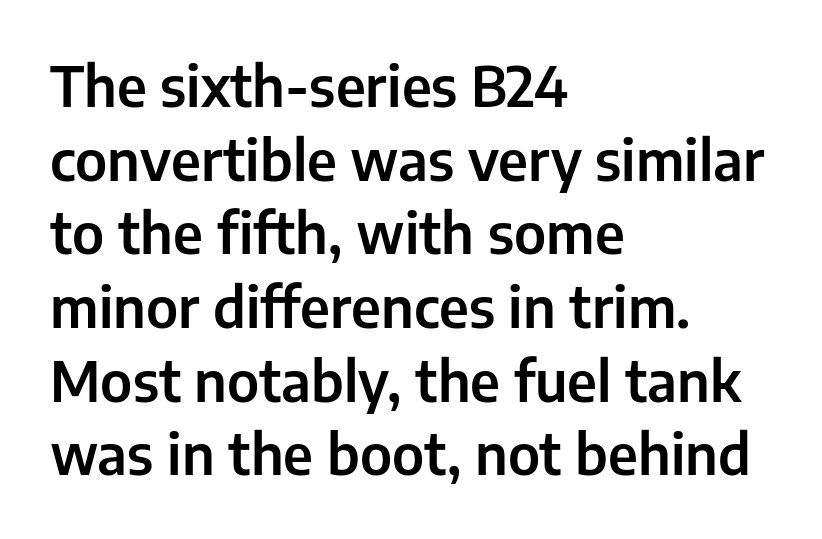
The image shows 55 px sans-serif type, upright; set left-aligned, normal line spacing (1.34x), normal letter spacing, not underlined; low stroke contrast and a medium x-height.
